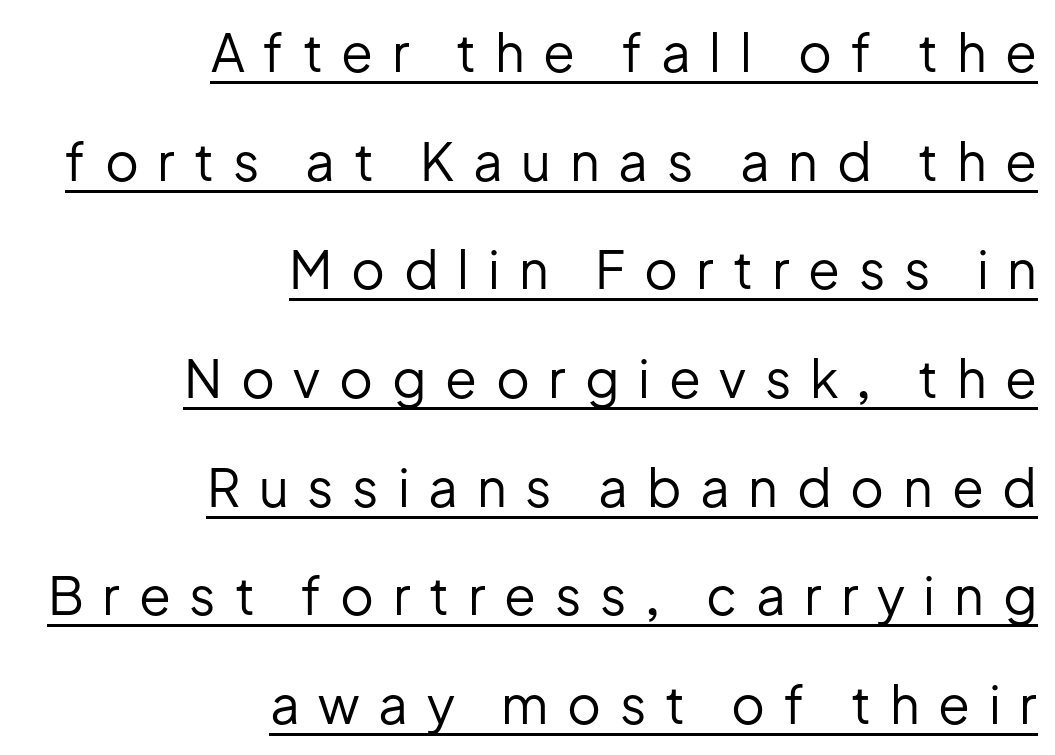
Q: Is the text bold? A: No.
Q: Is the text italic (slanted)? A: No, it is upright.
Q: Is the typeface a serif or a sans-serif typeface? A: Sans-serif.
Q: Is the text underlined? A: Yes.
Q: How is the paragraph aligned? A: Right-aligned.
Q: Is the spacing between letters normal or unusually wide? A: Unusually wide.
Q: Is the spacing between lines tight, normal or loose? A: Loose.
Q: Width (condensed, normal, or wide)? A: Normal.
Q: Stroke contrast? A: Low.
Q: x-height? A: Medium.
Q: Monospaced? A: No.
